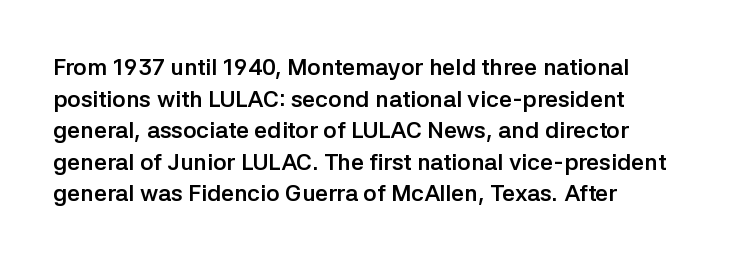
{"italic": "no", "bold": "yes", "underline": "no", "align": "left", "line_spacing": "normal", "line_spacing_ratio": 1.37, "letter_spacing": "normal", "letter_spacing_em": 0.0, "glyph_px": 23}
